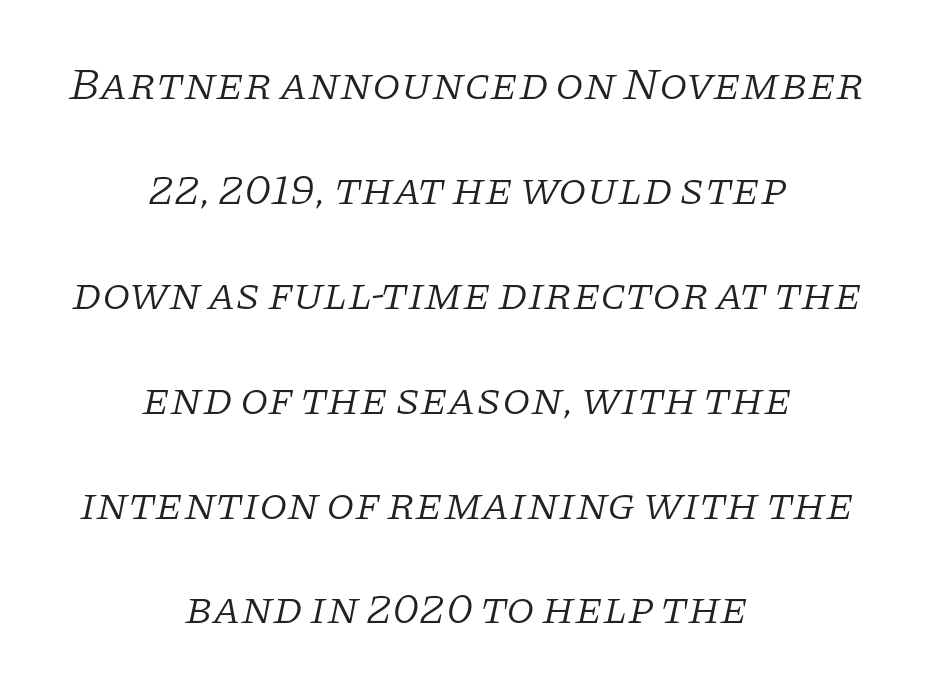
The image shows 46 px light serif type, italic (leaning right); set centered, loose line spacing (2.28x), normal letter spacing, not underlined; low stroke contrast and a large x-height.
